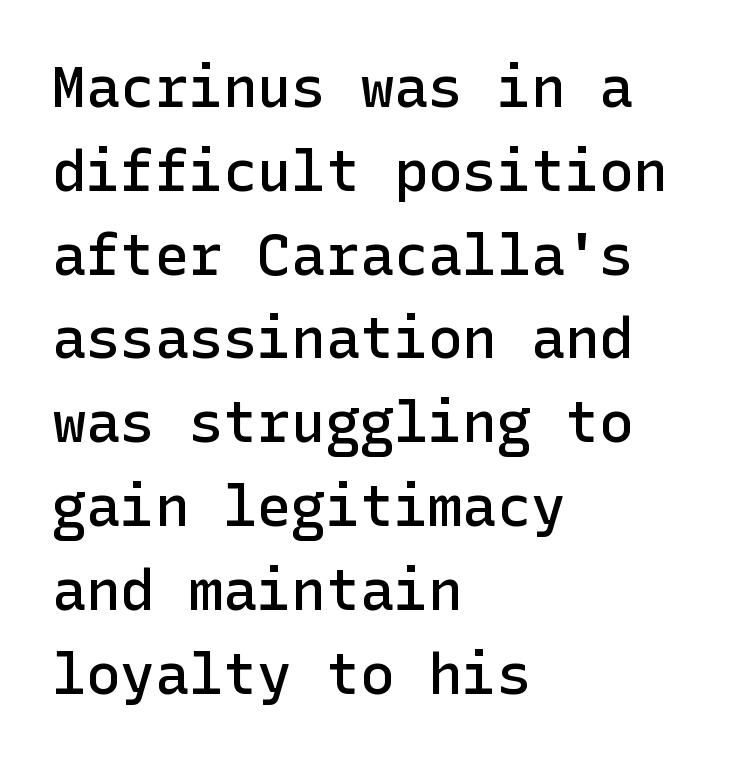
Q: Is the text bold? A: Semi-bold.
Q: Is the text italic (slanted)? A: No, it is upright.
Q: Is the typeface a serif or a sans-serif typeface? A: Sans-serif.
Q: Is the text underlined? A: No.
Q: How is the paragraph aligned? A: Left-aligned.
Q: Is the spacing between letters normal or unusually wide? A: Normal.
Q: Is the spacing between lines tight, normal or loose? A: Normal.
Q: Width (condensed, normal, or wide)? A: Normal.
Q: Stroke contrast? A: Low.
Q: x-height? A: Medium.
